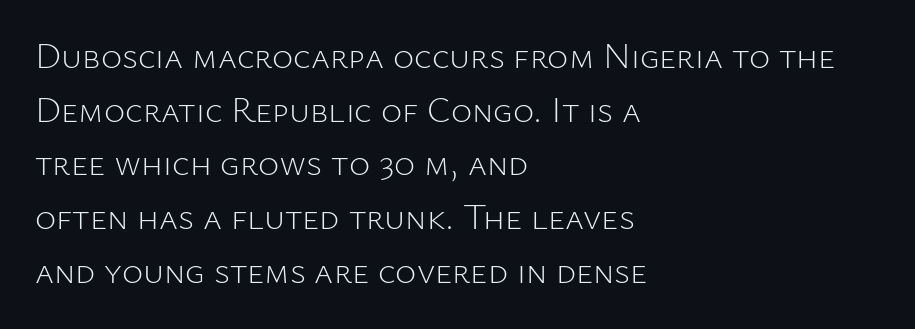
{"serif": "no", "italic": "no", "bold": "no", "weight": "light", "width": "normal", "stroke_contrast": "low", "x_height": "medium", "monospaced": "no", "underline": "no", "align": "left", "line_spacing": "normal", "line_spacing_ratio": 1.49, "letter_spacing": "normal", "letter_spacing_em": 0.0, "glyph_px": 36}
